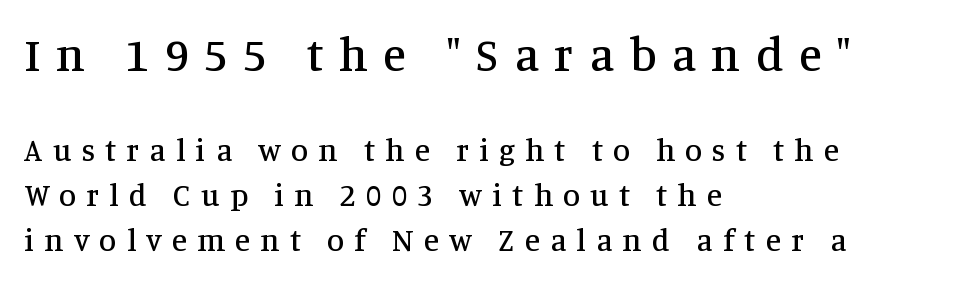
The image shows 47 px serif type, upright; set left-aligned, normal line spacing (1.45x), unusually wide letter spacing (+0.33 em), not underlined; the first (top) block is 1.52x larger; medium stroke contrast and a large x-height.
